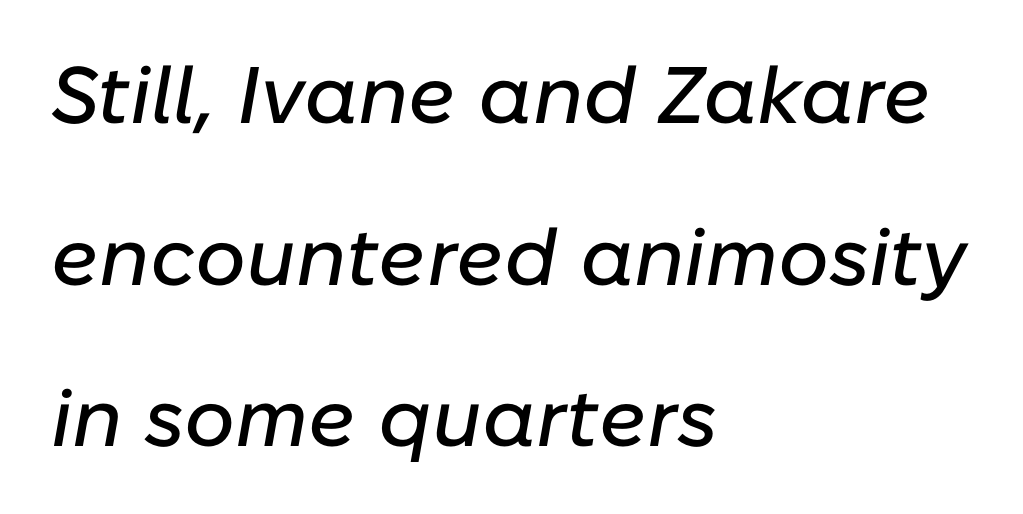
{"italic": "yes", "lean": "right", "slant_degrees": 10, "width": "normal", "stroke_contrast": "low", "x_height": "medium", "monospaced": "no", "underline": "no", "align": "left", "line_spacing": "loose", "line_spacing_ratio": 2.02, "letter_spacing": "normal", "letter_spacing_em": 0.0, "glyph_px": 80}
